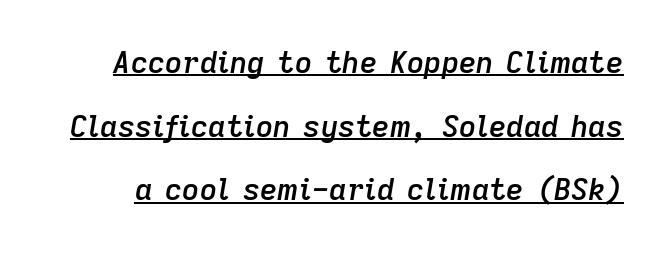
The image shows 30 px semibold type, italic (leaning right); set loose line spacing (2.12x), normal letter spacing, underlined; low stroke contrast and a medium x-height.
